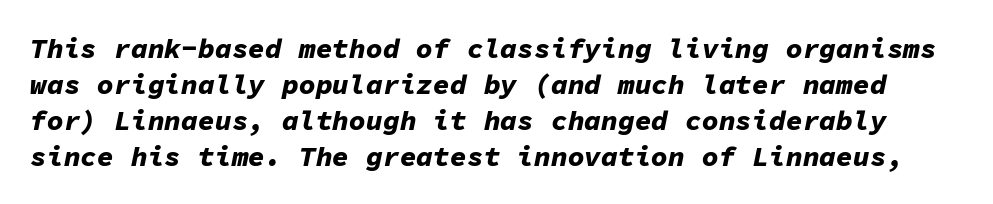
{"italic": "yes", "lean": "right", "slant_degrees": 11, "bold": "yes", "weight": "bold", "width": "normal", "stroke_contrast": "low", "x_height": "medium", "monospaced": "yes", "underline": "no", "line_spacing": "normal", "line_spacing_ratio": 1.28, "letter_spacing": "normal", "letter_spacing_em": 0.0, "glyph_px": 28}
